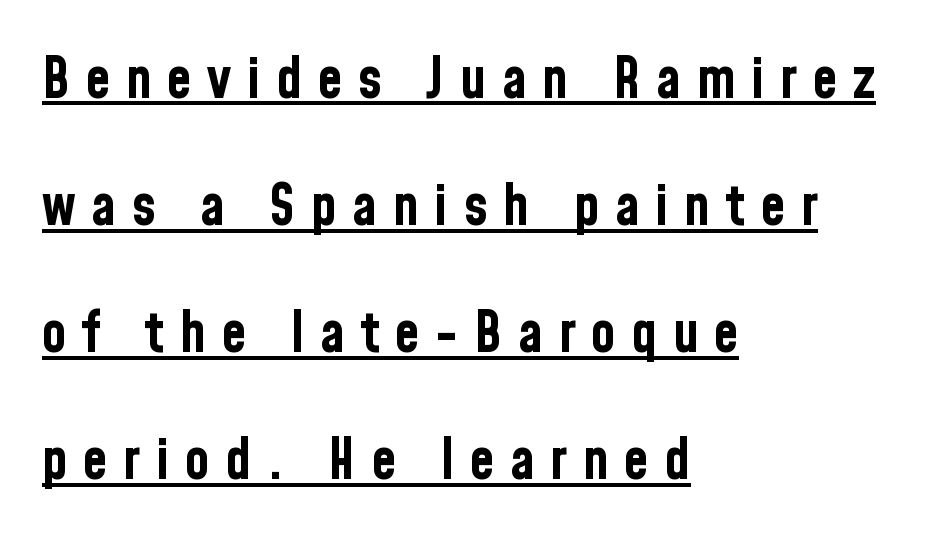
Look at the tracking — it's clearly loosened, letters drifting apart. The rendered words wear a rule along their underside. The passage shown is typeset with a sans-serif family. Regarding leading, the lines here are spaced well apart. Is the type bold? Yes — the strokes are clearly thick and heavy.
